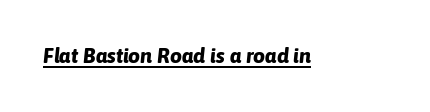
{"italic": "yes", "lean": "right", "slant_degrees": 6, "bold": "yes", "underline": "yes", "letter_spacing": "normal", "letter_spacing_em": 0.0, "glyph_px": 21}
